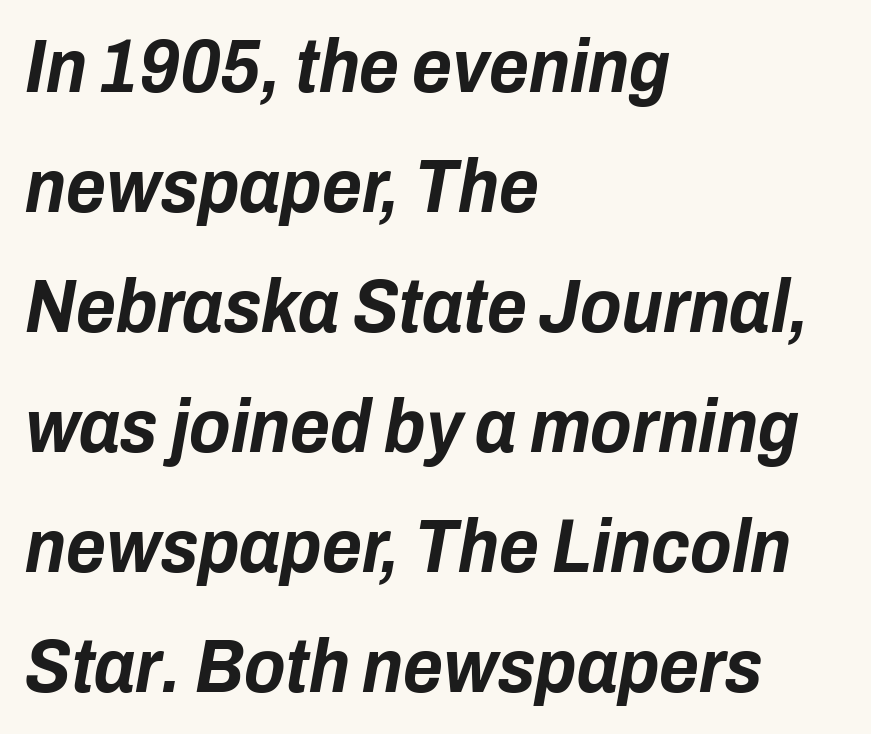
Q: Is the text bold? A: Yes.
Q: Is the text italic (slanted)? A: Yes, it leans right by about 10 degrees.
Q: Is the text underlined? A: No.
Q: How is the paragraph aligned? A: Left-aligned.
Q: Is the spacing between letters normal or unusually wide? A: Normal.
Q: Is the spacing between lines tight, normal or loose? A: Normal.
Q: Width (condensed, normal, or wide)? A: Condensed.
Q: Stroke contrast? A: Low.
Q: x-height? A: Medium.
Q: Monospaced? A: No.
